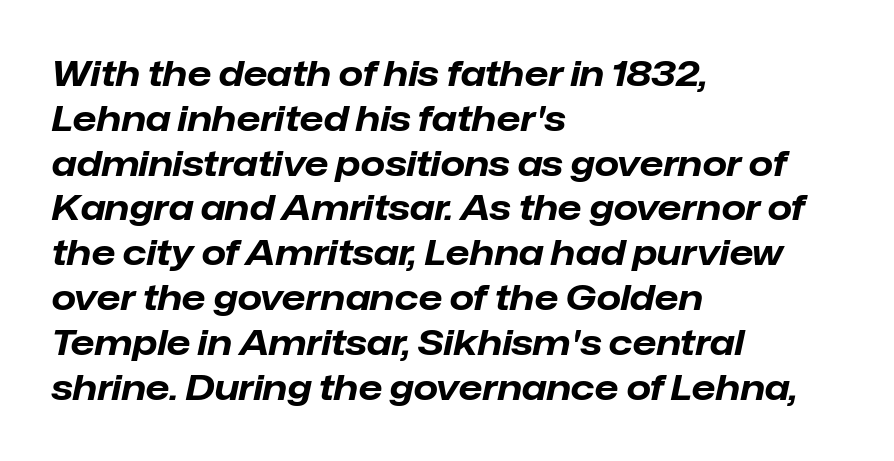
This sample keeps an unexceptional amount of space between lines. Is the letter spacing exaggerated? No — it looks like the ordinary default. Quick note: underline off. The ragged edge is on the right, which tells us the setting is flush left.
